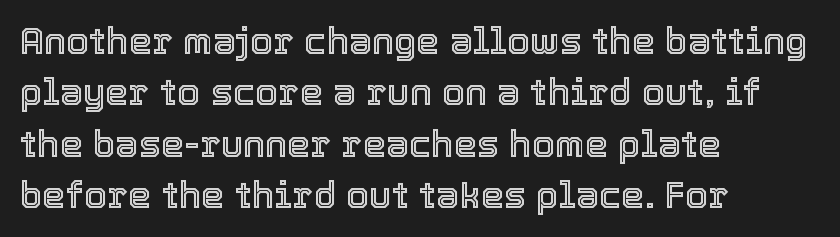
The paragraph has a hard left edge and a soft right edge. The strip under each line holds only bare page. If you measured baseline to baseline, you'd find a middling distance. Short note: letters normally spaced. Varying glyph widths throughout — classic text-font behaviour. Posture: vertical.
